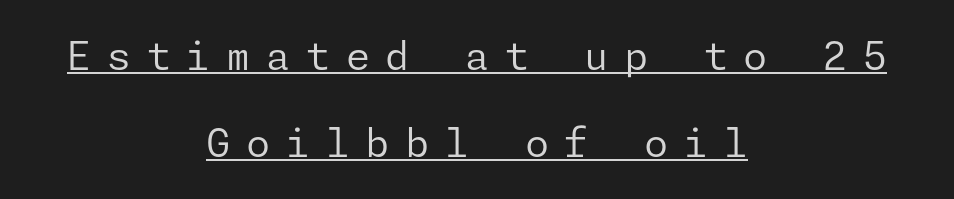
{"serif": "no", "italic": "no", "bold": "no", "weight": "regular", "width": "normal", "stroke_contrast": "low", "x_height": "medium", "underline": "yes", "align": "center", "line_spacing": "loose", "line_spacing_ratio": 2.24, "letter_spacing": "wide", "letter_spacing_em": 0.4, "glyph_px": 39}
